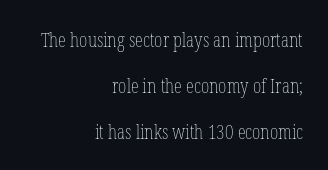
The image shows 20 px text type, upright; set right-aligned, loose line spacing (2.3x), normal letter spacing, not underlined.
